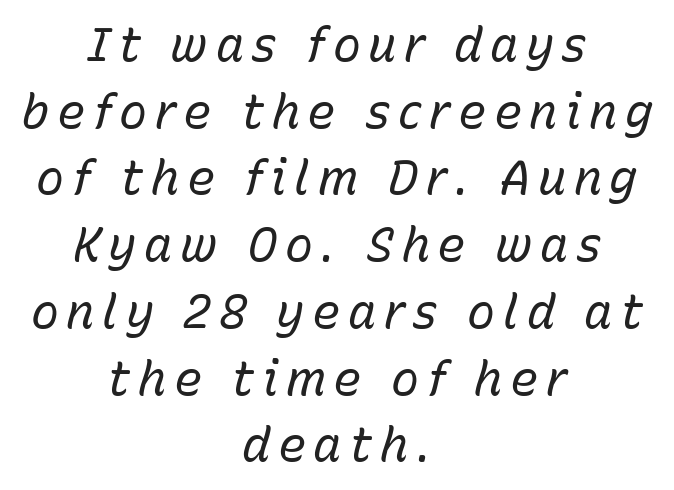
Underline: absent. These lines stack symmetrically, like a column narrowing and widening about its center. Is the type heavy? It reads as light-to-regular instead. These lines are rendered in a variable-pitch font. Style check: oblique.
